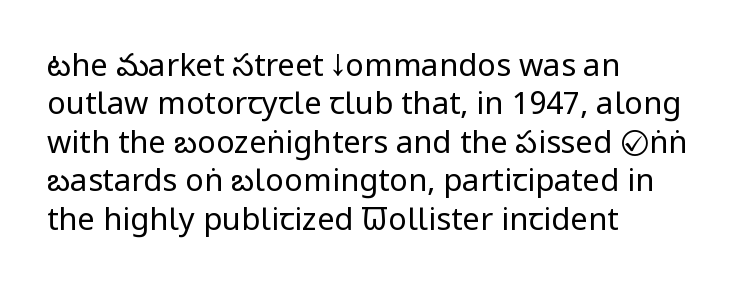
Q: Is the text bold? A: No.
Q: Is the text italic (slanted)? A: No, it is upright.
Q: Is the typeface a serif or a sans-serif typeface? A: Sans-serif.
Q: Is the text underlined? A: No.
Q: How is the paragraph aligned? A: Left-aligned.
Q: Is the spacing between letters normal or unusually wide? A: Normal.
Q: Width (condensed, normal, or wide)? A: Condensed.
Q: Stroke contrast? A: Low.
Q: x-height? A: Large.
Q: Monospaced? A: No.
